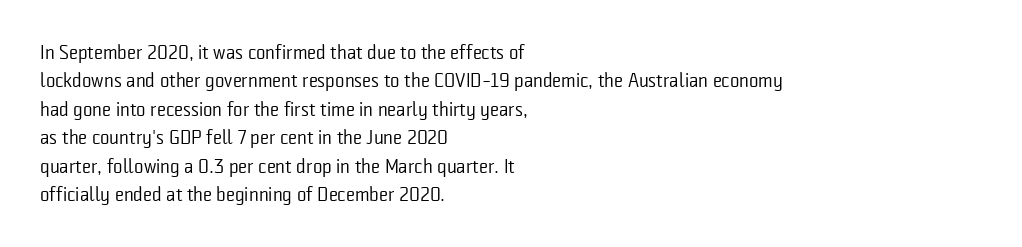
{"italic": "no", "bold": "no", "underline": "no", "align": "left", "line_spacing": "normal", "line_spacing_ratio": 1.42, "letter_spacing": "normal", "letter_spacing_em": 0.0, "glyph_px": 20}
